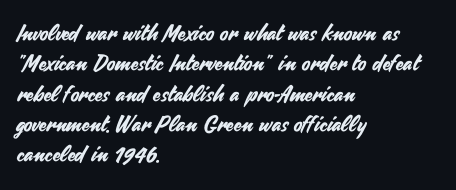
The image shows 22 px text type; set left-aligned, normal line spacing (1.38x), normal letter spacing, not underlined.
